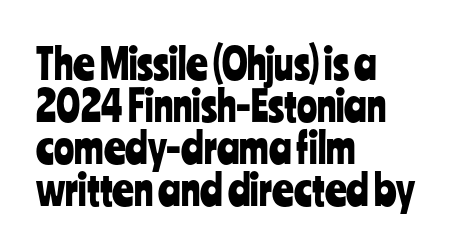
{"serif": "no", "italic": "no", "width": "condensed", "stroke_contrast": "low", "x_height": "medium", "monospaced": "no", "underline": "no", "align": "left", "line_spacing": "tight", "line_spacing_ratio": 1.0, "letter_spacing": "normal", "letter_spacing_em": 0.0, "glyph_px": 42}
